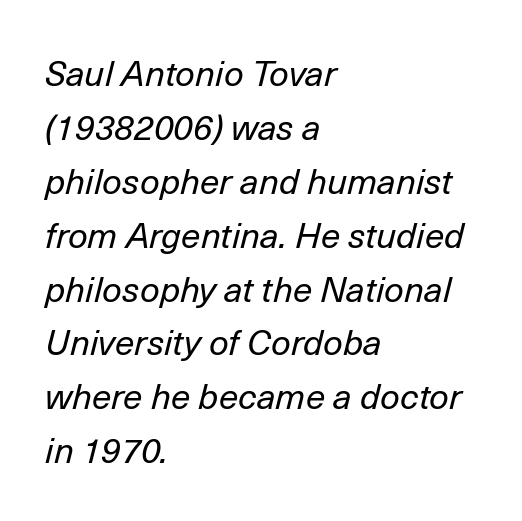
Any mark beneath the type? The region is blank. The font is comparable to plain body text, perhaps lighter. Glyph-to-glyph distance matches everyday printed text. If you drew a ruler down the left edge, every line would touch it.
